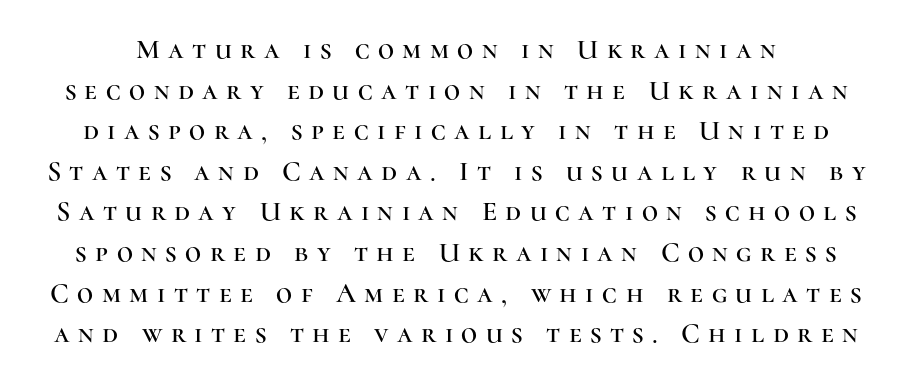
Words float on clear page, feet unadorned. Typographically, this falls in the serif category. A roman cut, with each character standing at attention. A typesetter would call this proportional, since set widths differ per character. The lines sit at an ordinary, default distance from one another. Caption: expanded tracking, letters set apart.
